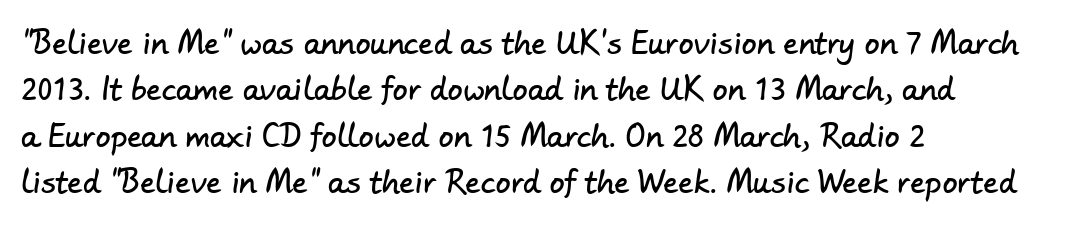
The image shows 30 px sans-serif type; set left-aligned, normal line spacing (1.55x), normal letter spacing, not underlined; low stroke contrast and a small x-height.
